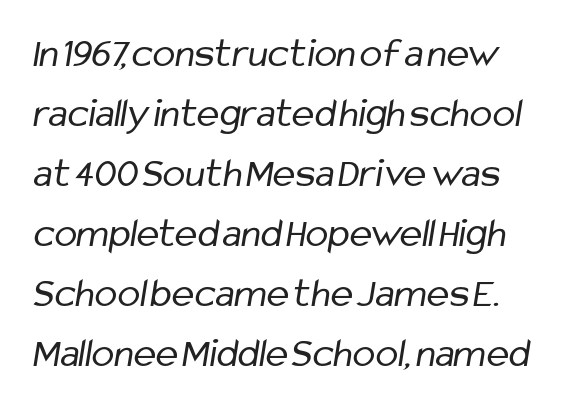
The space beneath each line is pristine and unruled. The rendering uses natural spacing where letterforms have individual widths. This rendering uses left alignment, leaving the right contour irregular. Compared with typical body copy, the letter spacing here is the same. Note: no serifs on the glyphs. If you measured baseline to baseline, you'd find a middling distance.
